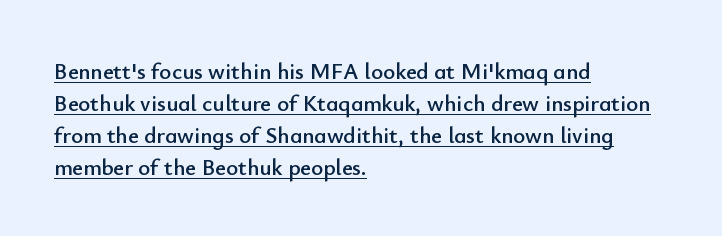
Summary of vertical rhythm: regular, with standard interline spacing. Compared with typical body copy, the letter spacing here is the same. Rendered with straight, roman letterforms. The rag falls on the right side of this text block.
